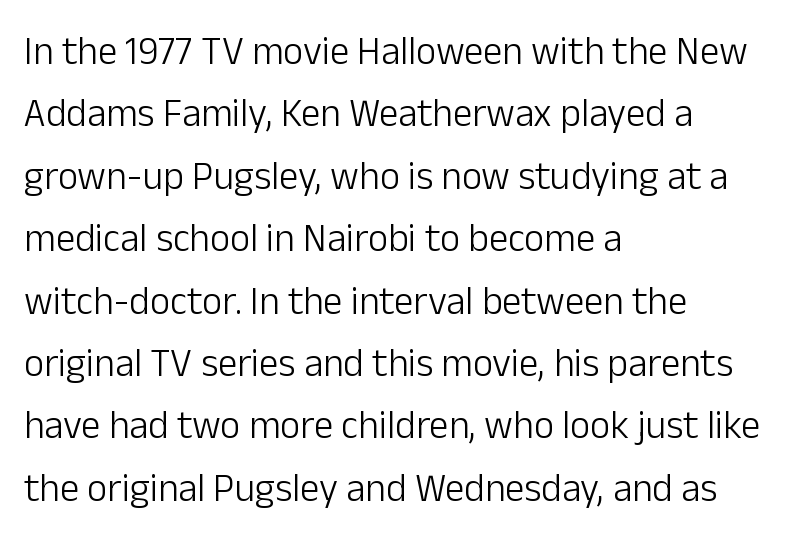
{"serif": "no", "italic": "no", "bold": "no", "weight": "light", "width": "normal", "stroke_contrast": "low", "x_height": "medium", "monospaced": "no", "underline": "no", "align": "left", "line_spacing": "normal", "line_spacing_ratio": 1.6, "letter_spacing": "normal", "letter_spacing_em": 0.0, "glyph_px": 39}
